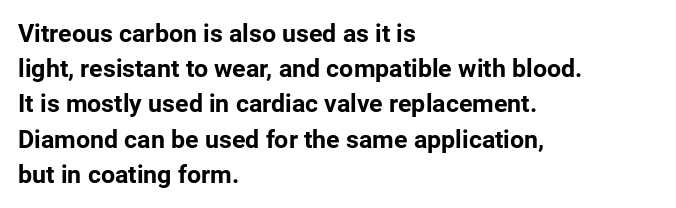
{"italic": "no", "bold": "yes", "underline": "no", "align": "left", "line_spacing": "normal", "line_spacing_ratio": 1.41, "letter_spacing": "normal", "letter_spacing_em": 0.0, "glyph_px": 25}
